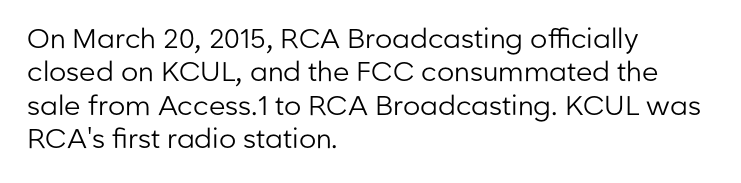
{"italic": "no", "bold": "no", "underline": "no", "align": "left", "line_spacing_ratio": 1.24, "letter_spacing": "normal", "letter_spacing_em": 0.0, "glyph_px": 27}
